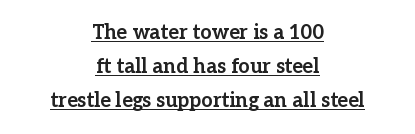
{"italic": "no", "bold": "yes", "underline": "yes", "align": "center", "line_spacing_ratio": 1.71, "letter_spacing": "normal", "letter_spacing_em": 0.0, "glyph_px": 20}
